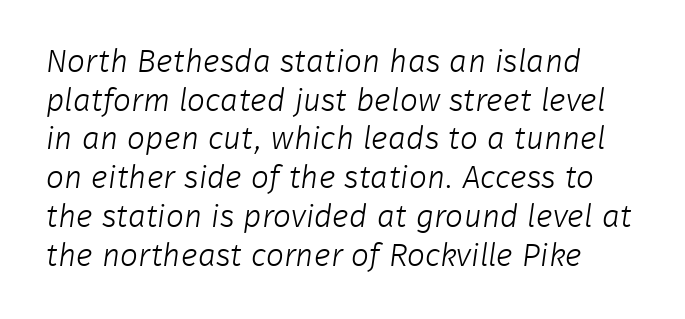
Character widths vary here, with narrow letters taking less room than wide ones. Observe the absence of serifs on each vertical stroke in this sample. The rendering keeps characters at their native spacing. Heft: none added — not bold. The baseline area is clear.
